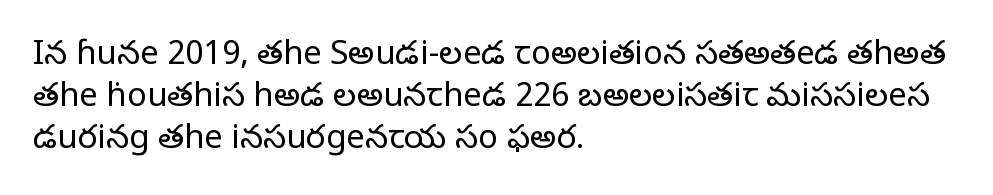
The image shows 33 px regular-weight serif type, upright; set left-aligned, normal line spacing (1.27x), normal letter spacing, not underlined; low stroke contrast and a large x-height.
